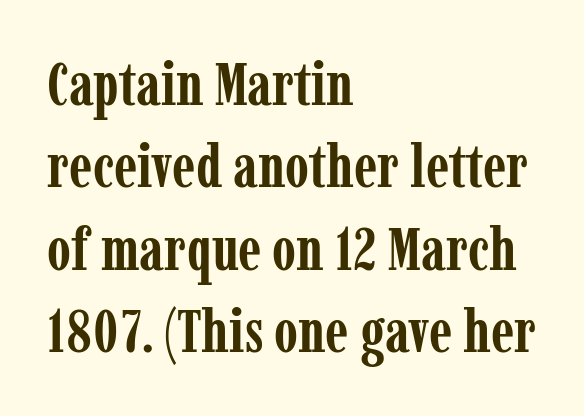
{"serif": "yes", "italic": "no", "bold": "yes", "weight": "semibold", "width": "condensed", "stroke_contrast": "low", "x_height": "medium", "monospaced": "no", "underline": "no", "align": "left", "line_spacing": "normal", "line_spacing_ratio": 1.35, "letter_spacing": "normal", "letter_spacing_em": 0.0, "glyph_px": 61}
